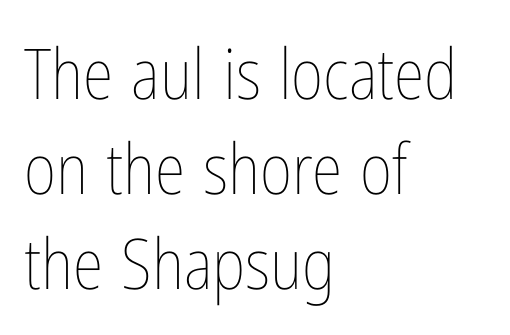
Q: Is the text bold? A: No.
Q: Is the text italic (slanted)? A: No, it is upright.
Q: Is the text underlined? A: No.
Q: How is the paragraph aligned? A: Left-aligned.
Q: Is the spacing between letters normal or unusually wide? A: Normal.
Q: Is the spacing between lines tight, normal or loose? A: Normal.
Q: Width (condensed, normal, or wide)? A: Condensed.
Q: Stroke contrast? A: Low.
Q: x-height? A: Medium.
Q: Monospaced? A: No.
